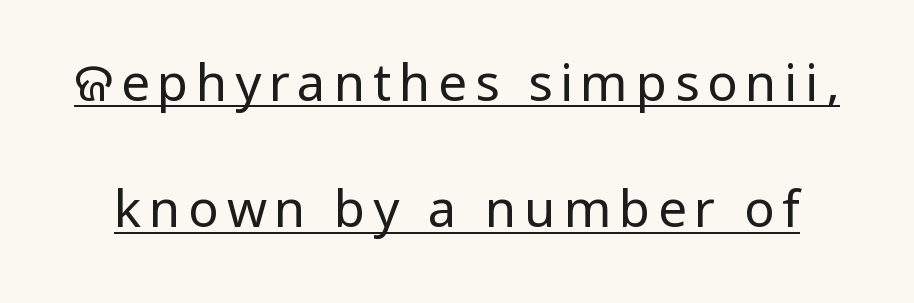
The image shows 51 px regular-weight sans-serif type, upright; set loose line spacing (2.48x), underlined; low stroke contrast and a medium x-height.
